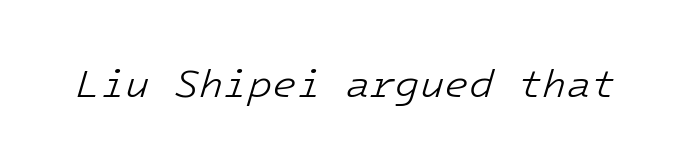
Q: Is the text bold? A: No.
Q: Is the text italic (slanted)? A: Yes, it leans right by about 16 degrees.
Q: Is the text underlined? A: No.
Q: Is the spacing between letters normal or unusually wide? A: Normal.
Q: Width (condensed, normal, or wide)? A: Normal.
Q: Stroke contrast? A: Low.
Q: x-height? A: Medium.
